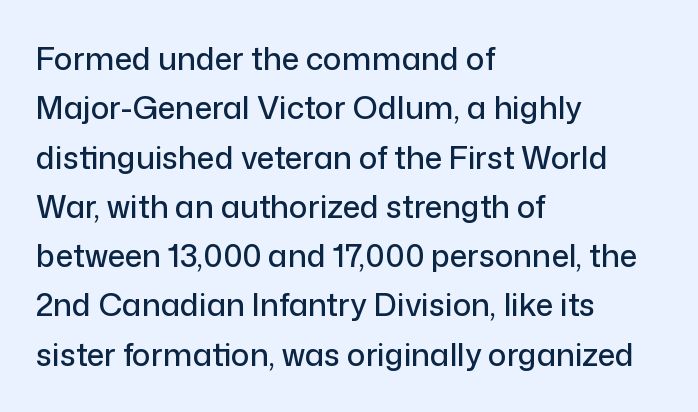
Q: Is the text italic (slanted)? A: No, it is upright.
Q: Is the typeface a serif or a sans-serif typeface? A: Sans-serif.
Q: Is the text underlined? A: No.
Q: How is the paragraph aligned? A: Left-aligned.
Q: Is the spacing between letters normal or unusually wide? A: Normal.
Q: Is the spacing between lines tight, normal or loose? A: Normal.
Q: Width (condensed, normal, or wide)? A: Normal.
Q: Stroke contrast? A: Low.
Q: x-height? A: Medium.
Q: Monospaced? A: No.
